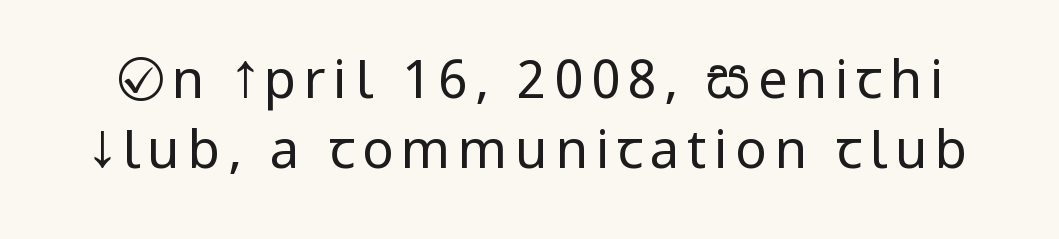
The image shows 53 px regular-weight, condensed sans-serif type, upright; set normal line spacing (1.32x), not underlined; low stroke contrast and a large x-height.
